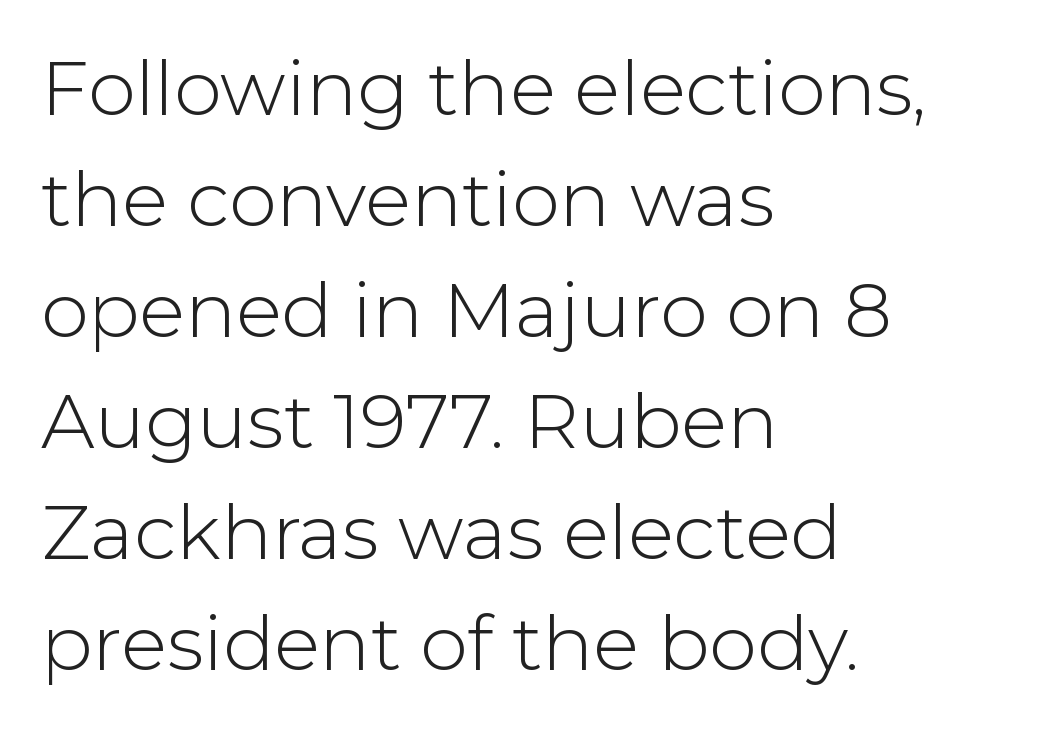
The image shows 76 px light sans-serif type, upright; set left-aligned, normal line spacing (1.46x), normal letter spacing, not underlined; low stroke contrast and a medium x-height.
